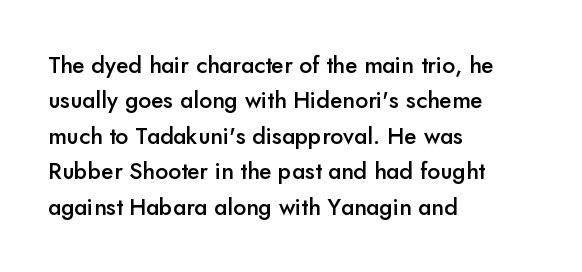
{"italic": "no", "bold": "semi", "underline": "no", "align": "left", "line_spacing": "normal", "line_spacing_ratio": 1.54, "letter_spacing": "normal", "letter_spacing_em": 0.0, "glyph_px": 23}
